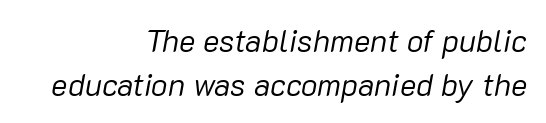
{"italic": "yes", "lean": "right", "slant_degrees": 10, "bold": "no", "weight": "regular", "width": "normal", "stroke_contrast": "low", "x_height": "medium", "monospaced": "no", "underline": "no", "align": "right", "line_spacing": "normal", "line_spacing_ratio": 1.41, "letter_spacing": "normal", "letter_spacing_em": 0.0, "glyph_px": 31}
